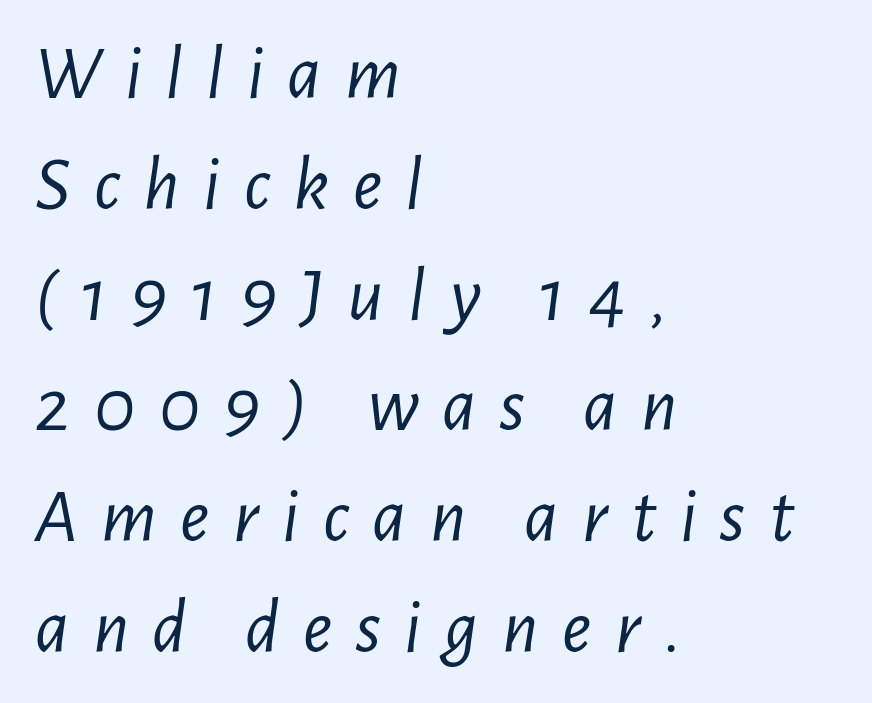
{"italic": "yes", "lean": "right", "slant_degrees": 7, "bold": "no", "weight": "light", "width": "condensed", "stroke_contrast": "low", "x_height": "medium", "monospaced": "no", "underline": "no", "align": "left", "line_spacing": "normal", "line_spacing_ratio": 1.42, "letter_spacing": "wide", "letter_spacing_em": 0.3, "glyph_px": 78}
